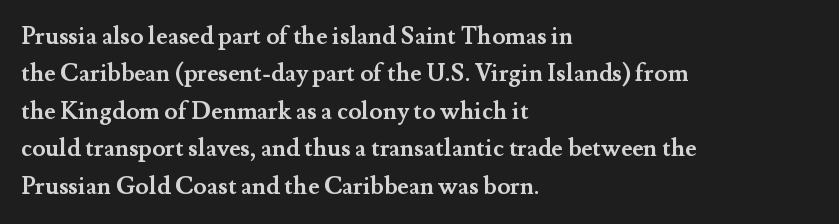
Underline: absent. Strokes here are thick enough to call this a true bold. This block has exactly the height ordinary leading produces. Standard letterfit; no display-style spreading of the glyphs. The lines are quadded left.
